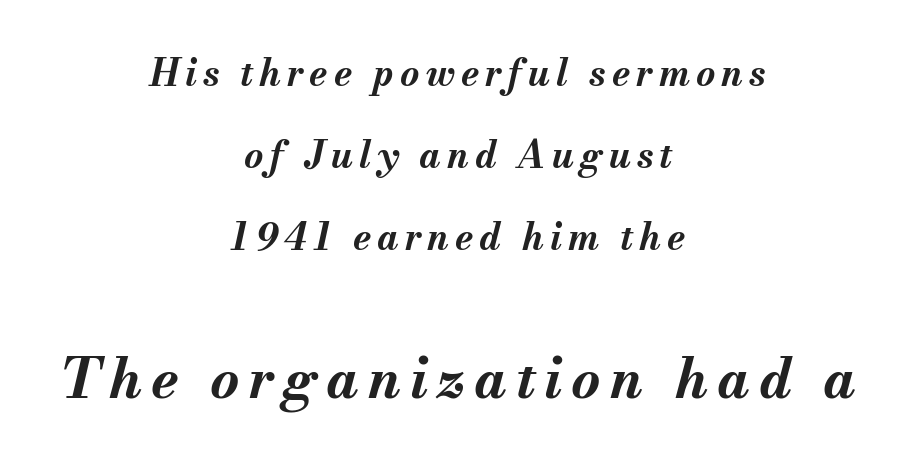
Q: Is the text bold? A: Yes.
Q: Is the text italic (slanted)? A: Yes, it leans right by about 13 degrees.
Q: Is the text underlined? A: No.
Q: How is the paragraph aligned? A: Centered.
Q: Is the spacing between lines tight, normal or loose? A: Loose.
Q: Which block of text is set in a larger size, the first (top) or the second (bottom)? A: The second (bottom) one.
Q: Width (condensed, normal, or wide)? A: Normal.
Q: Stroke contrast? A: Medium.
Q: x-height? A: Small.
Q: Monospaced? A: No.
